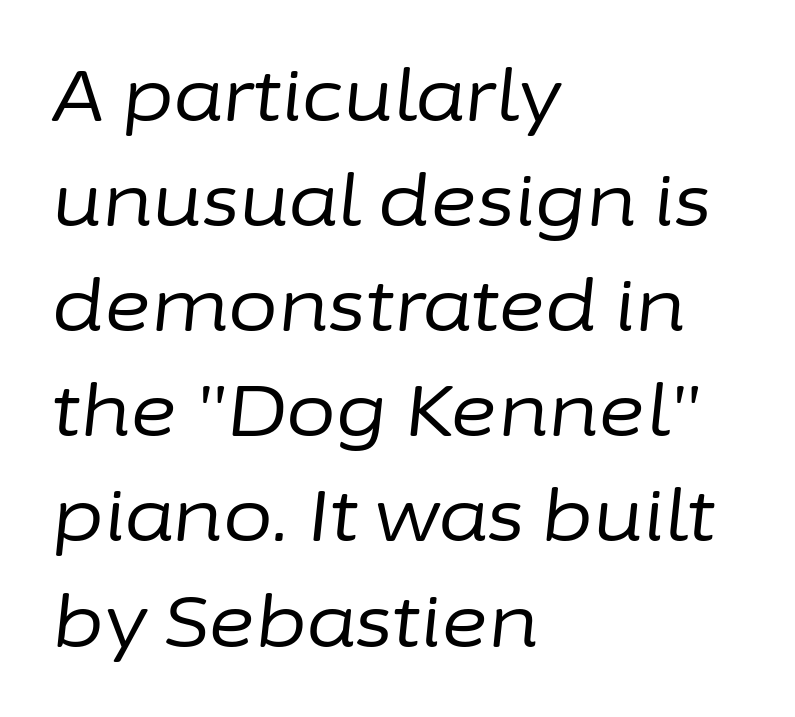
The image shows 72 px regular-weight type, italic (leaning right); set left-aligned, normal line spacing (1.46x), normal letter spacing, not underlined; low stroke contrast and a medium x-height.
